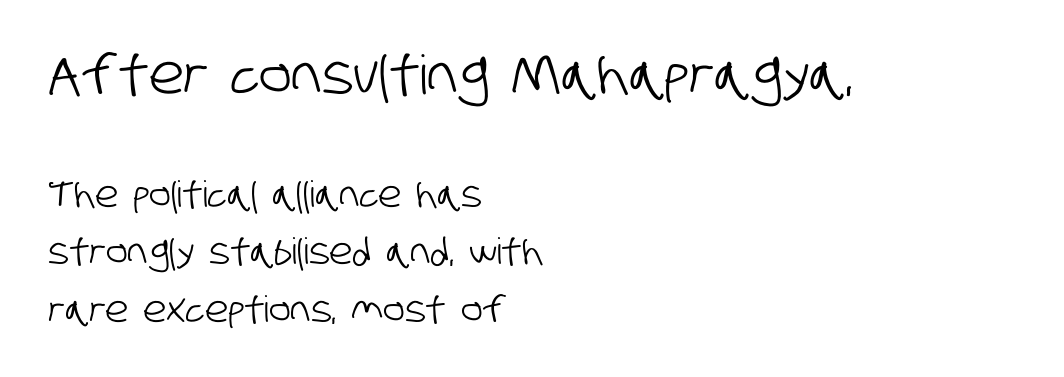
Check where the strokes stop: nothing finishes them off — pure sans. Each letter keeps its own natural width here, so spacing adapts to shape. The space beneath each line is pristine and unruled. The text block is weighted toward the left margin, trailing off unevenly rightward. The passage shown has conventional tracking throughout. Interline gaps are of average width in this sample.
